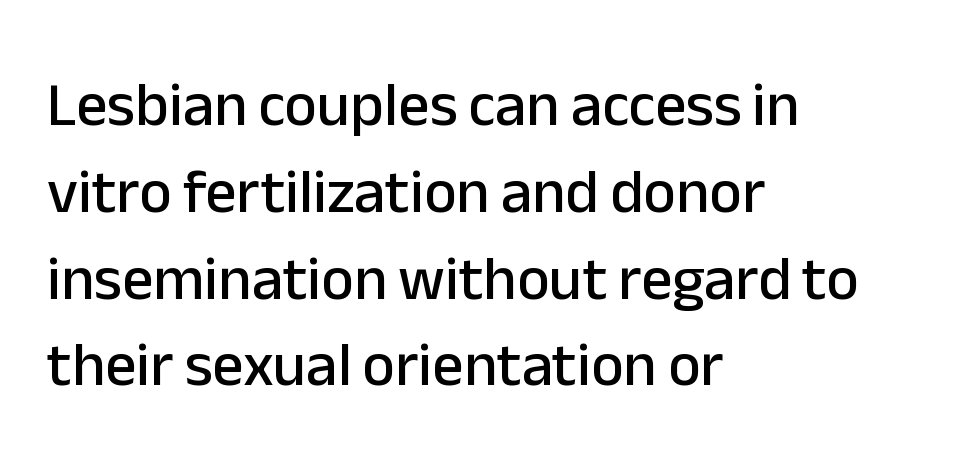
The image shows 62 px sans-serif type, upright; set left-aligned, normal line spacing (1.4x), normal letter spacing, not underlined; low stroke contrast and a medium x-height.
